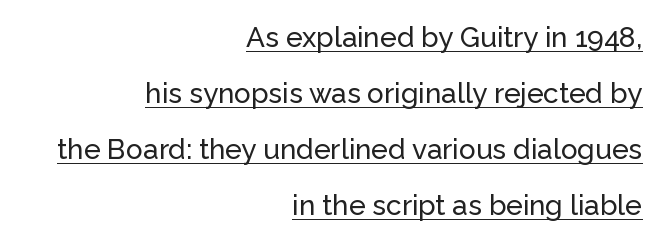
The setting favours the right margin, as signatures and pull-quotes sometimes do. Horizontal bands of white between lines are thick stripes. Are there feet on the stems? There aren't — it's a sans. Here the designer chose a conventional face with non-uniform glyph widths. These characters rest on top of a visible drawn line. The horizontal fit of the characters is conventional and even.
